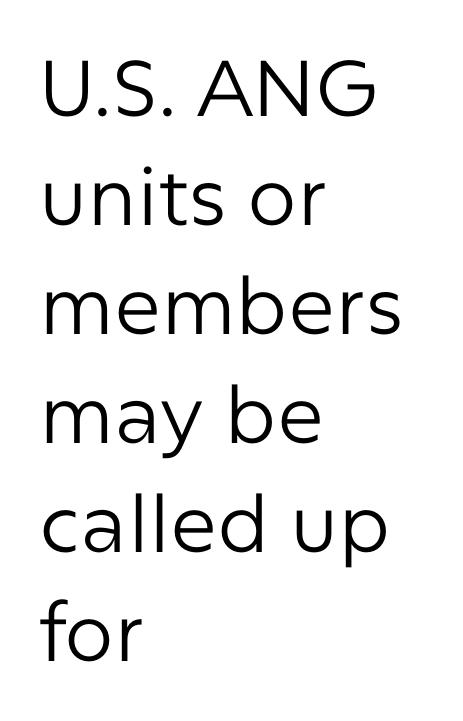
Counters stay open thanks to moderate or lighter strokes. The ragged edge is on the right, which tells us the setting is flush left. A sans-serif font was chosen for this passage. This sample uses plain, unmodified letter spacing. Every character sits straight up, as roman type does.
